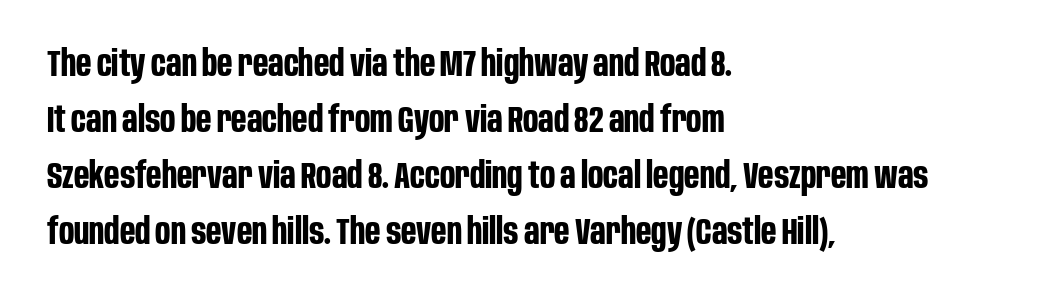
The image shows 36 px bold, condensed sans-serif type, upright; set left-aligned, normal line spacing (1.56x), normal letter spacing, not underlined; low stroke contrast and a large x-height.
